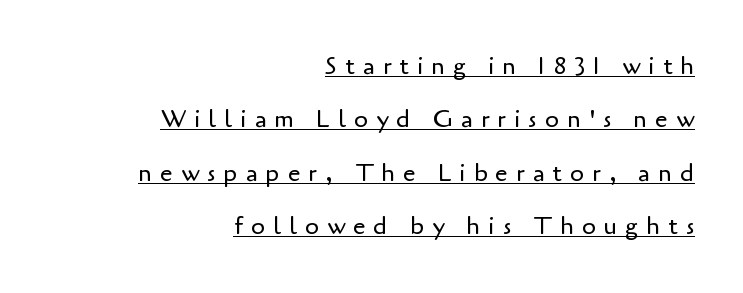
You could fit nearly another row in the gap between these rows. Ink coverage per letter is moderate at most. Glance below the letters and you will spot a drawn line. This sample uses an upright cut, with every glyph sitting square on the baseline. The line texture is sparse and dotted thanks to wide tracking.
